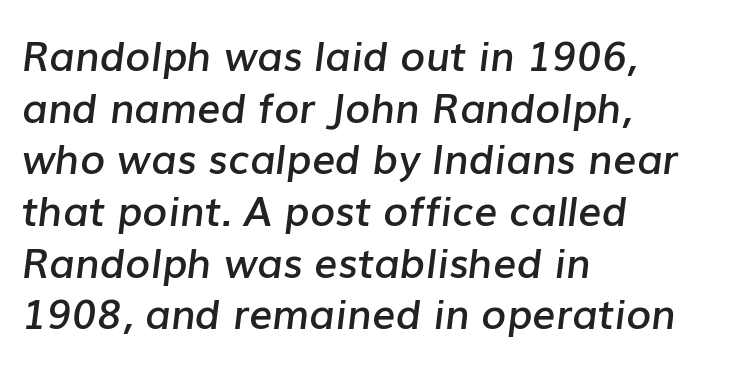
The image shows 41 px semibold type, italic (leaning right); set left-aligned, normal line spacing (1.26x), normal letter spacing, not underlined; low stroke contrast and a medium x-height.
